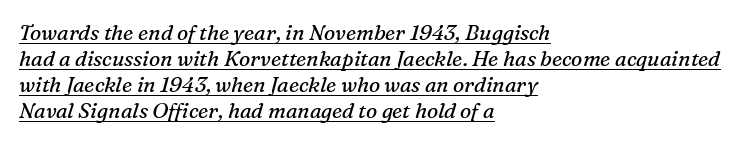
Rendered with sloped, italic letterforms. Characters follow at the spacing the type designer built in. Short and long lines alike share a common starting point at left. The face used here appears with an underline applied. Weight class: somewhere from thin through regular.
